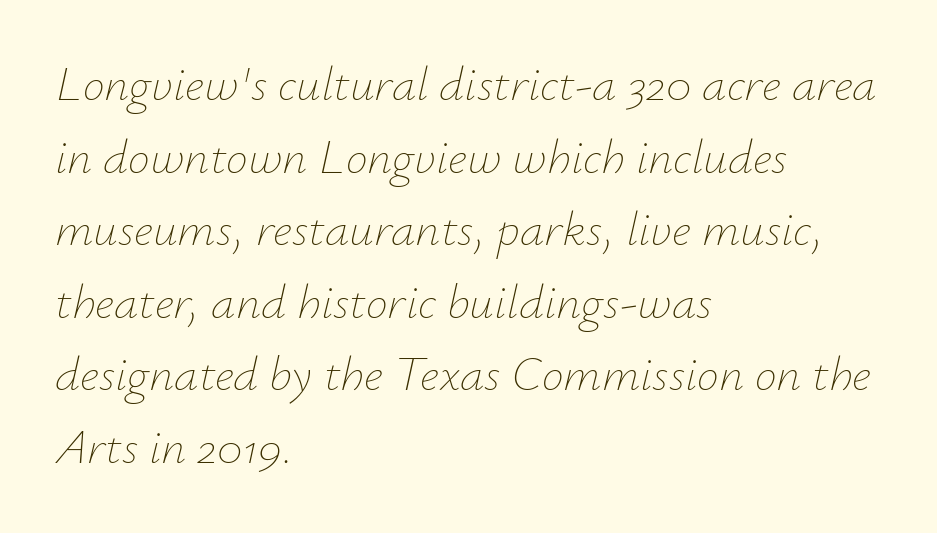
{"italic": "yes", "lean": "right", "slant_degrees": 12, "bold": "no", "weight": "thin", "width": "normal", "stroke_contrast": "low", "x_height": "small", "monospaced": "no", "underline": "no", "align": "left", "line_spacing": "normal", "line_spacing_ratio": 1.48, "letter_spacing": "normal", "letter_spacing_em": 0.0, "glyph_px": 49}
